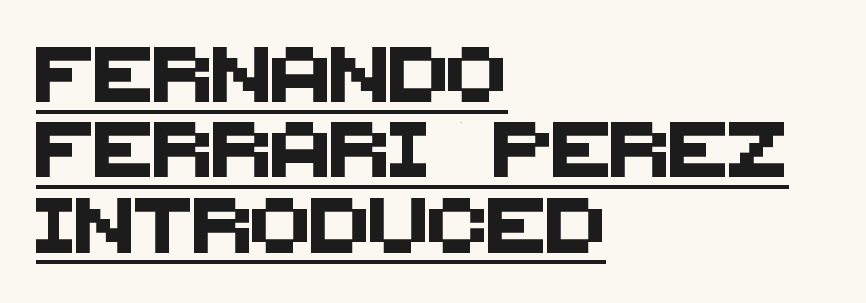
Line spacing here is normal. What kind of face is this? One without serifs — a sans. Teacher's note: observe the even left margin — that is flush-left alignment. Character widths vary here, with narrow letters taking less room than wide ones. The horizontal fit of the characters is conventional and even. Like a heading marked for emphasis, these lines bear an underscore.
